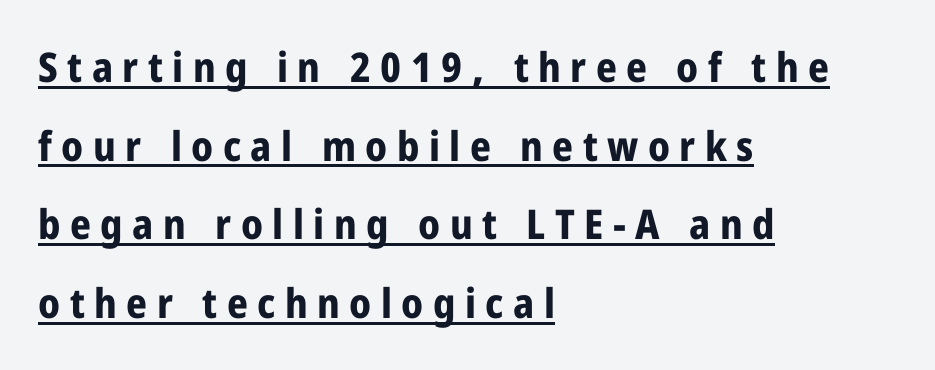
{"serif": "no", "italic": "no", "bold": "yes", "weight": "bold", "width": "condensed", "stroke_contrast": "low", "x_height": "medium", "monospaced": "no", "underline": "yes", "align": "left", "line_spacing": "loose", "line_spacing_ratio": 1.92, "letter_spacing": "wide", "letter_spacing_em": 0.23, "glyph_px": 41}
